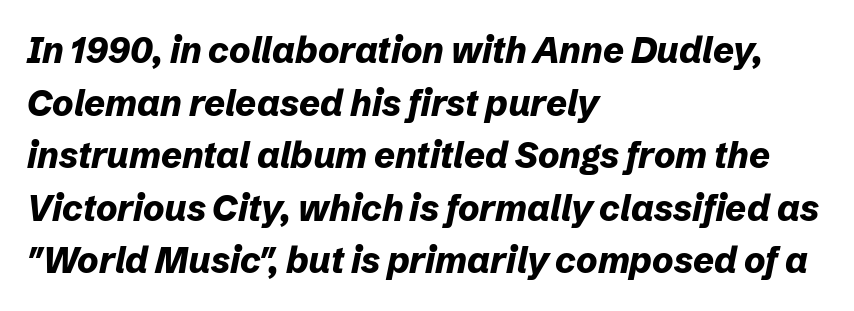
Q: Is the text bold? A: Yes.
Q: Is the text italic (slanted)? A: Yes, it leans right by about 12 degrees.
Q: Is the text underlined? A: No.
Q: How is the paragraph aligned? A: Left-aligned.
Q: Is the spacing between letters normal or unusually wide? A: Normal.
Q: Is the spacing between lines tight, normal or loose? A: Normal.
Q: Width (condensed, normal, or wide)? A: Normal.
Q: Stroke contrast? A: Low.
Q: x-height? A: Medium.
Q: Monospaced? A: No.
